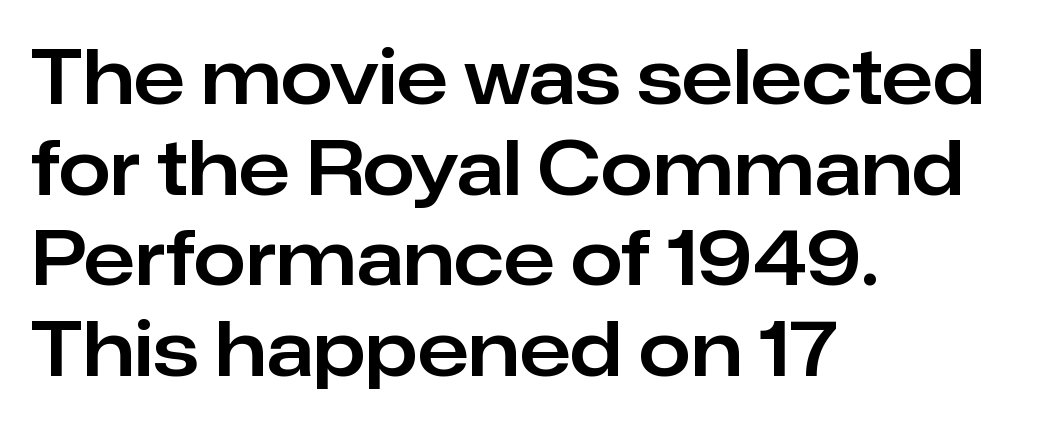
Q: Is the text italic (slanted)? A: No, it is upright.
Q: Is the typeface a serif or a sans-serif typeface? A: Sans-serif.
Q: Is the text underlined? A: No.
Q: How is the paragraph aligned? A: Left-aligned.
Q: Is the spacing between letters normal or unusually wide? A: Normal.
Q: Width (condensed, normal, or wide)? A: Normal.
Q: Stroke contrast? A: Low.
Q: x-height? A: Medium.
Q: Monospaced? A: No.
